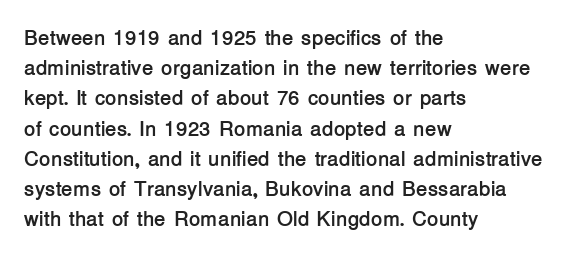
{"italic": "no", "bold": "yes", "underline": "no", "align": "left", "line_spacing": "normal", "line_spacing_ratio": 1.44, "letter_spacing": "normal", "letter_spacing_em": 0.0, "glyph_px": 21}
